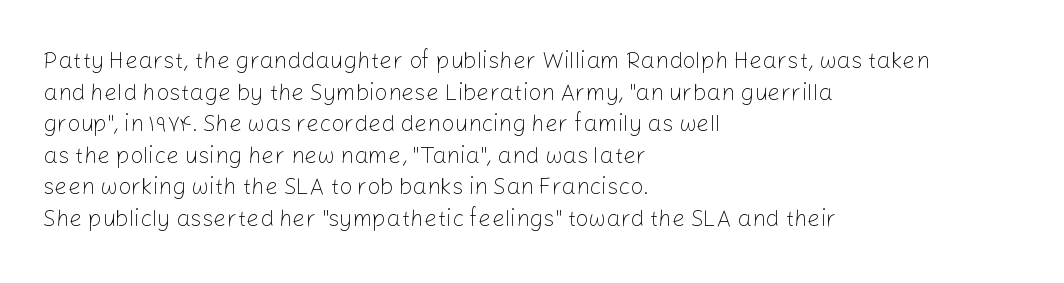
{"italic": "no", "bold": "no", "underline": "no", "align": "left", "line_spacing": "normal", "line_spacing_ratio": 1.37, "letter_spacing": "normal", "letter_spacing_em": 0.0, "glyph_px": 23}
